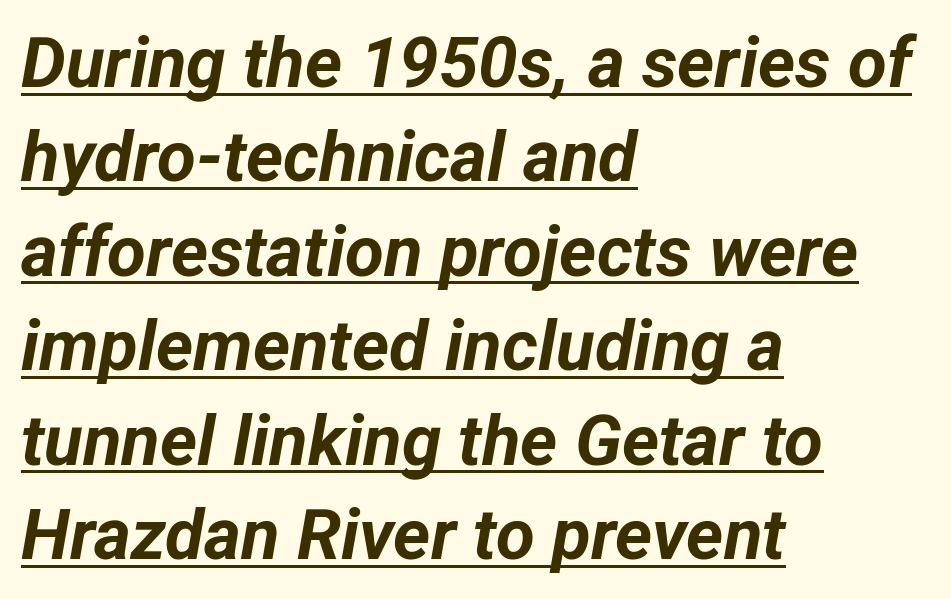
Q: Is the text bold? A: Yes.
Q: Is the text italic (slanted)? A: Yes, it leans right by about 12 degrees.
Q: Is the text underlined? A: Yes.
Q: How is the paragraph aligned? A: Left-aligned.
Q: Is the spacing between letters normal or unusually wide? A: Normal.
Q: Is the spacing between lines tight, normal or loose? A: Normal.
Q: Width (condensed, normal, or wide)? A: Normal.
Q: Stroke contrast? A: Low.
Q: x-height? A: Medium.
Q: Monospaced? A: No.
